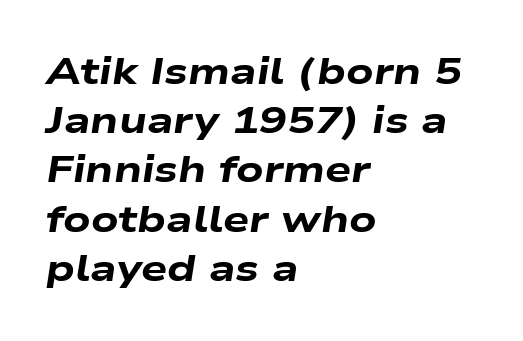
{"italic": "yes", "lean": "right", "slant_degrees": 9, "bold": "yes", "weight": "heavy", "width": "wide", "stroke_contrast": "low", "x_height": "medium", "monospaced": "no", "underline": "no", "align": "left", "line_spacing": "normal", "line_spacing_ratio": 1.33, "letter_spacing": "normal", "letter_spacing_em": 0.0, "glyph_px": 37}
